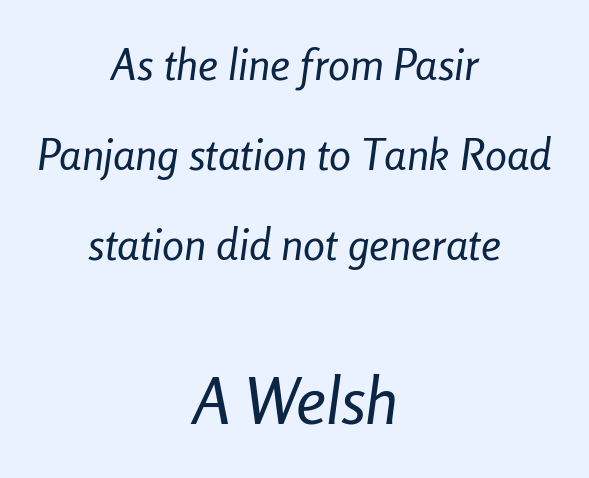
Q: Is the text bold? A: No.
Q: Is the text italic (slanted)? A: Yes, it leans right by about 8 degrees.
Q: Is the text underlined? A: No.
Q: How is the paragraph aligned? A: Centered.
Q: Is the spacing between letters normal or unusually wide? A: Normal.
Q: Is the spacing between lines tight, normal or loose? A: Loose.
Q: Which block of text is set in a larger size, the first (top) or the second (bottom)? A: The second (bottom) one.
Q: Width (condensed, normal, or wide)? A: Condensed.
Q: Stroke contrast? A: Low.
Q: x-height? A: Medium.
Q: Monospaced? A: No.
